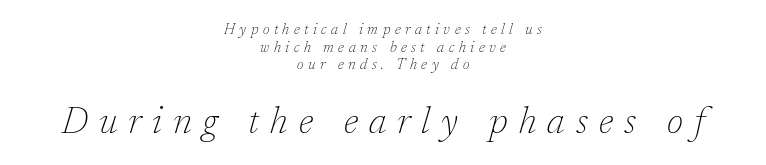
The image shows 37 px thin serif type, italic (leaning right); set centered, line spacing 1.18x, unusually wide letter spacing (+0.3 em), not underlined; the second (bottom) block is 2.47x larger; low stroke contrast and a medium x-height.
